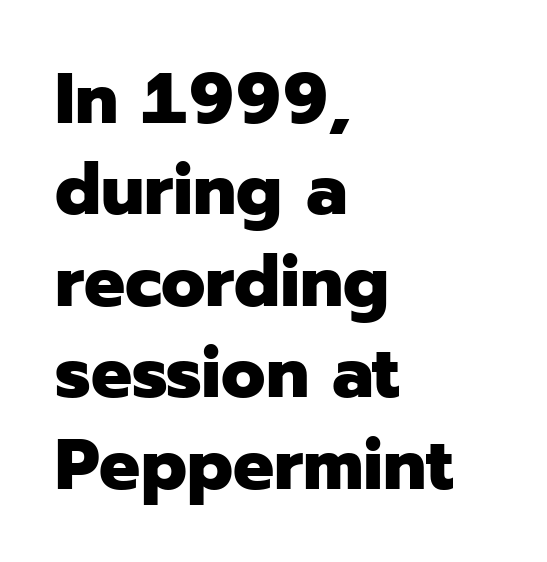
Heavy-handed strokes throughout: this text is bold. Descenders hang freely into open space. The rows are spaced the way most documents space them. You could not count columns in this text — the font is proportionally spaced. Left-aligned paragraph, ragged on the right. Classification — sans serif.
